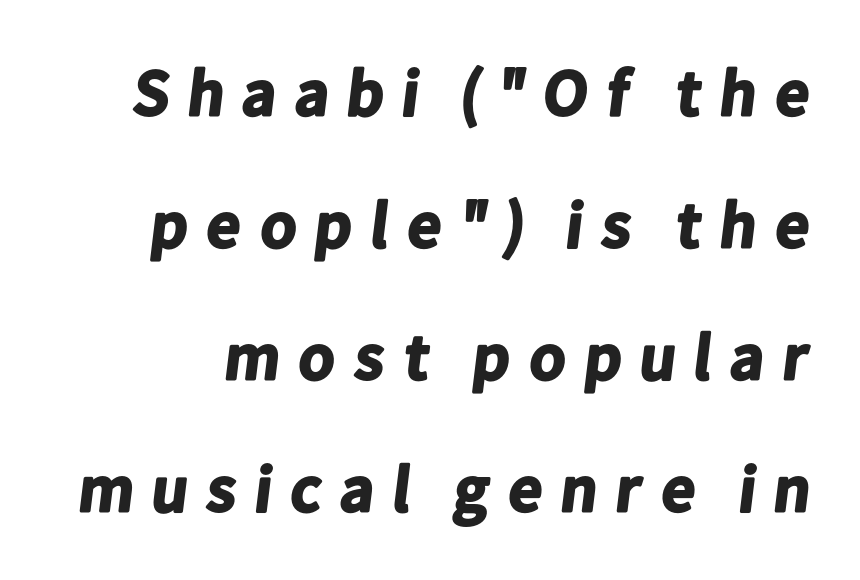
Q: Is the text bold? A: Yes.
Q: Is the typeface a serif or a sans-serif typeface? A: Sans-serif.
Q: Is the text underlined? A: No.
Q: Is the spacing between letters normal or unusually wide? A: Unusually wide.
Q: Is the spacing between lines tight, normal or loose? A: Loose.
Q: Width (condensed, normal, or wide)? A: Normal.
Q: Stroke contrast? A: Low.
Q: x-height? A: Medium.
Q: Monospaced? A: No.
